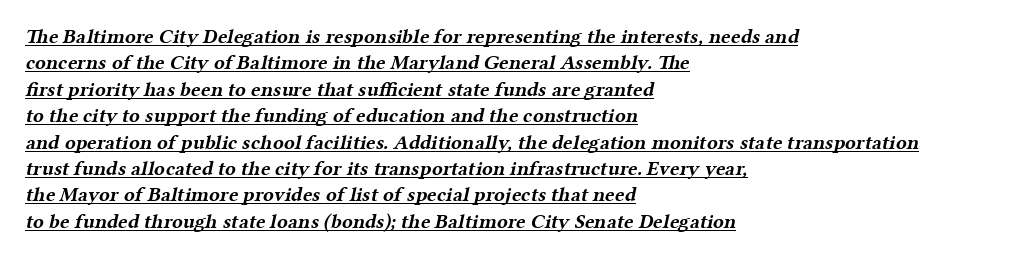
Teacher's note: observe the even left margin — that is flush-left alignment. The specimen includes a rule beneath the text block's lines. Weight check: bold — yes, fully. Tracking value appears to be zero — textbook default spacing. The designer left line spacing at the default.
